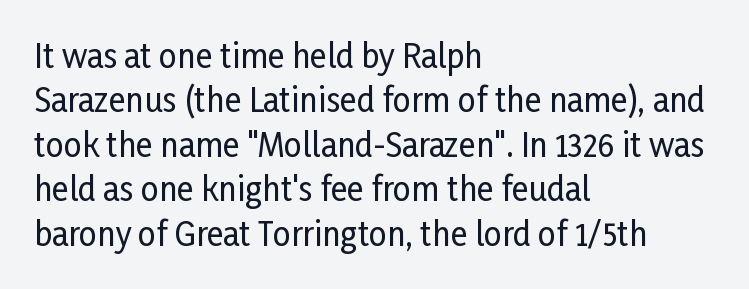
{"serif": "no", "italic": "no", "width": "condensed", "stroke_contrast": "low", "x_height": "medium", "monospaced": "no", "underline": "no", "align": "left", "line_spacing": "normal", "line_spacing_ratio": 1.39, "letter_spacing": "normal", "letter_spacing_em": 0.0, "glyph_px": 32}
